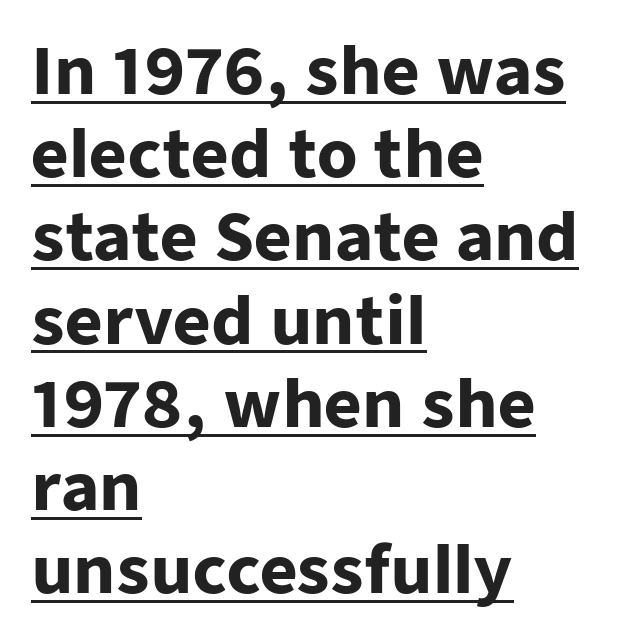
The image shows 65 px heavy sans-serif type, upright; set left-aligned, normal line spacing (1.28x), normal letter spacing, underlined; low stroke contrast and a medium x-height.
